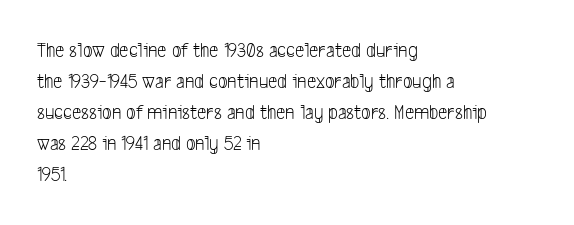
Q: Is the text bold? A: No.
Q: Is the text underlined? A: No.
Q: How is the paragraph aligned? A: Left-aligned.
Q: Is the spacing between letters normal or unusually wide? A: Normal.
Q: Is the spacing between lines tight, normal or loose? A: Normal.
